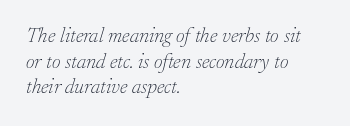
Leftover space on each line is placed entirely after the last word. The strokes are not fattened; the text isn't bold. This rendering leaves character spacing at its baseline value. Characters are canted at an angle relative to the baseline's perpendicular.
